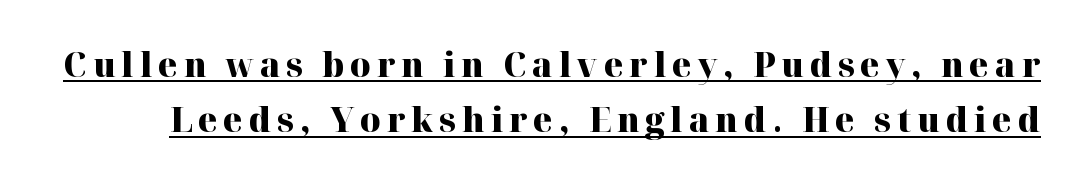
{"serif": "yes", "italic": "no", "bold": "yes", "weight": "heavy", "width": "normal", "stroke_contrast": "high", "x_height": "medium", "monospaced": "no", "underline": "yes", "line_spacing": "normal", "line_spacing_ratio": 1.58, "glyph_px": 35}
